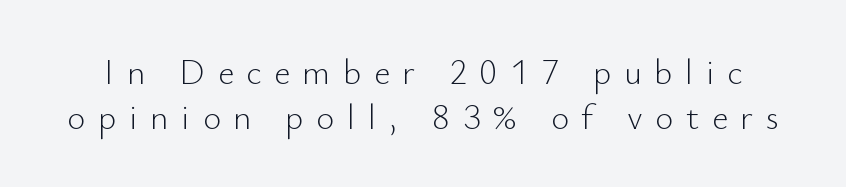
Has an underline been added? It has not. To sum up the face: it is a sans, with no serifs. The rows are spaced the way most documents space them. Words appear elongated and porous because spacing is wide. Letters have the restrained weight of plain body copy at most.
